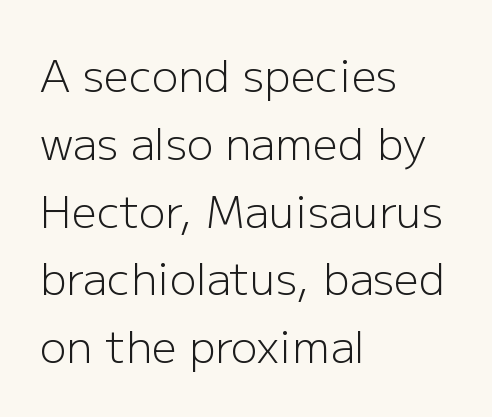
Casual observation: everything's shoved over to the left. The line texture is even and compact thanks to regular tracking. You can tell it's not italic because the verticals are truly vertical. The font is comparable to plain body text, perhaps lighter. Descender tails drop into unmarked territory. Each letter keeps its own natural width here, so spacing adapts to shape.
